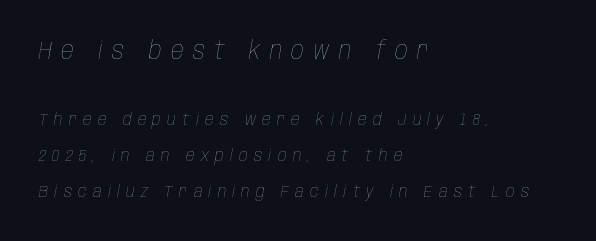
Typesetter's note — upper block bumped up in size, lower block left smaller. There is plenty of visible air inserted between adjacent glyphs. Bold? No — there's no thickening of the strokes. The leading is generous, giving the passage an open texture. Horizontally, the lines are justified to the leading edge only.
